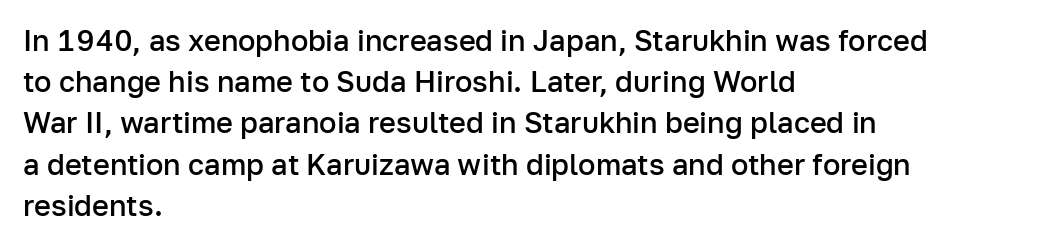
Q: Is the text bold? A: Semi-bold.
Q: Is the text italic (slanted)? A: No, it is upright.
Q: Is the typeface a serif or a sans-serif typeface? A: Sans-serif.
Q: Is the text underlined? A: No.
Q: How is the paragraph aligned? A: Left-aligned.
Q: Is the spacing between letters normal or unusually wide? A: Normal.
Q: Is the spacing between lines tight, normal or loose? A: Normal.
Q: Width (condensed, normal, or wide)? A: Normal.
Q: Stroke contrast? A: Low.
Q: x-height? A: Medium.
Q: Monospaced? A: No.
